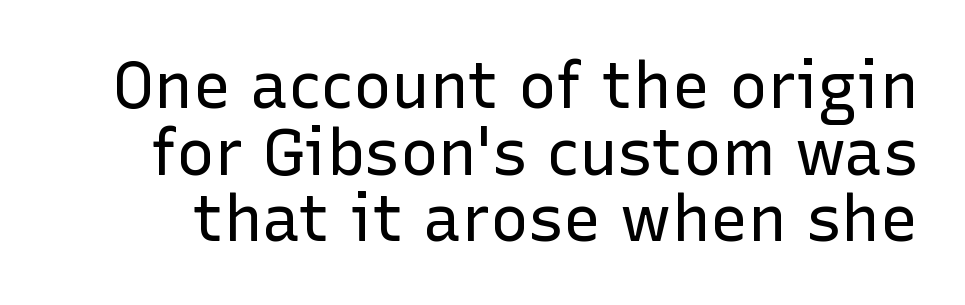
Q: Is the text bold? A: No.
Q: Is the text italic (slanted)? A: No, it is upright.
Q: Is the typeface a serif or a sans-serif typeface? A: Sans-serif.
Q: Is the text underlined? A: No.
Q: Is the spacing between letters normal or unusually wide? A: Normal.
Q: Is the spacing between lines tight, normal or loose? A: Tight.
Q: Width (condensed, normal, or wide)? A: Normal.
Q: Stroke contrast? A: Low.
Q: x-height? A: Medium.
Q: Monospaced? A: No.
